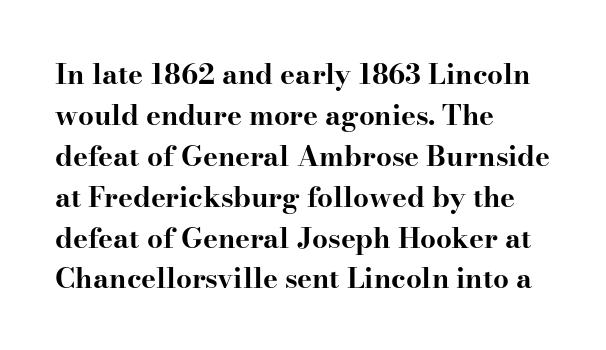
The image shows 28 px bold, wide serif type, upright; set left-aligned, normal line spacing (1.46x), normal letter spacing, not underlined; high stroke contrast and a small x-height.
